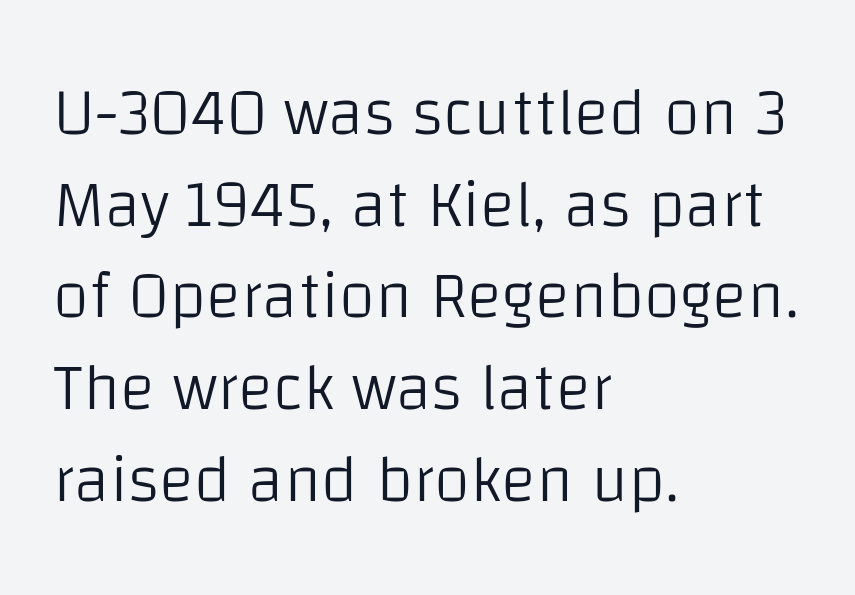
All the whitespace from short lines collects on the right. The rendering uses natural spacing where letterforms have individual widths. Nothing sits at the stroke ends, so this counts as sans-serif. The face used here is rendered with its standard letterfit. The letters stand straight up with perfectly vertical stems. Has an underline been added? It has not.
